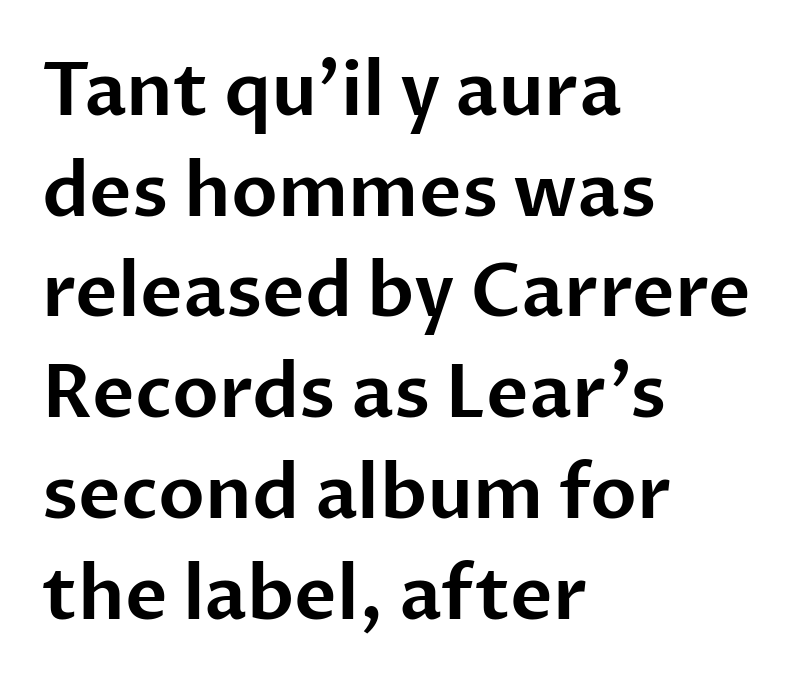
Q: Is the text italic (slanted)? A: No, it is upright.
Q: Is the typeface a serif or a sans-serif typeface? A: Sans-serif.
Q: Is the text underlined? A: No.
Q: How is the paragraph aligned? A: Left-aligned.
Q: Is the spacing between letters normal or unusually wide? A: Normal.
Q: Is the spacing between lines tight, normal or loose? A: Normal.
Q: Width (condensed, normal, or wide)? A: Normal.
Q: Stroke contrast? A: Low.
Q: x-height? A: Medium.
Q: Monospaced? A: No.
